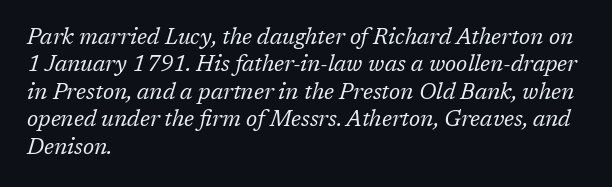
{"italic": "yes", "lean": "right", "slant_degrees": 17, "bold": "no", "underline": "no", "align": "left", "line_spacing": "normal", "line_spacing_ratio": 1.25, "letter_spacing": "normal", "letter_spacing_em": 0.0, "glyph_px": 22}
